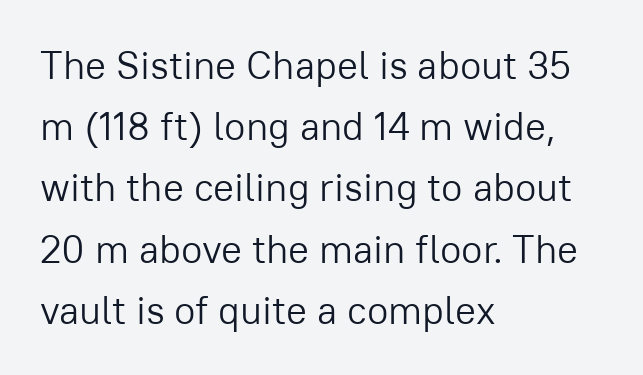
Reading down the column, the eye jumps a familiar distance to each next line. The typeface has the unassuming heft of standard copy or less. Bare-footed words on every line. These lines keep a tight, regular rhythm from letter to letter. You can tell it's not italic because the verticals are truly vertical. Line beginnings align vertically; line endings do not.
